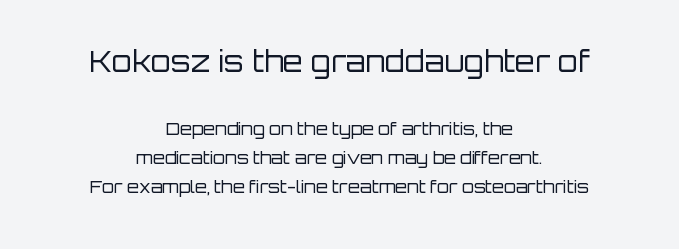
A student would call this center alignment; a typographer would say set centered. A quiet, ordinary-to-light weight characterises the typeface. Does extra space separate the letters? No, they use regular spacing. The block sitting higher on the canvas is the one with enlarged characters.
